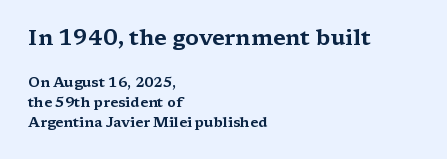
Q: Is the text italic (slanted)? A: No, it is upright.
Q: Is the text underlined? A: No.
Q: How is the paragraph aligned? A: Left-aligned.
Q: Is the spacing between letters normal or unusually wide? A: Normal.
Q: Is the spacing between lines tight, normal or loose? A: Normal.
Q: Which block of text is set in a larger size, the first (top) or the second (bottom)? A: The first (top) one.
